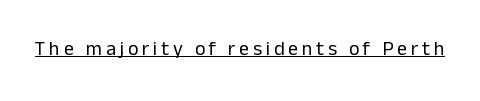
Q: Is the text bold? A: No.
Q: Is the text italic (slanted)? A: No, it is upright.
Q: Is the text underlined? A: Yes.
